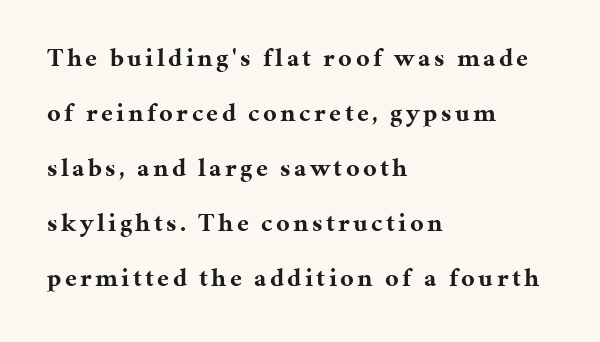
{"italic": "no", "bold": "yes", "underline": "no", "align": "left", "line_spacing": "loose", "line_spacing_ratio": 2.12, "glyph_px": 26}
